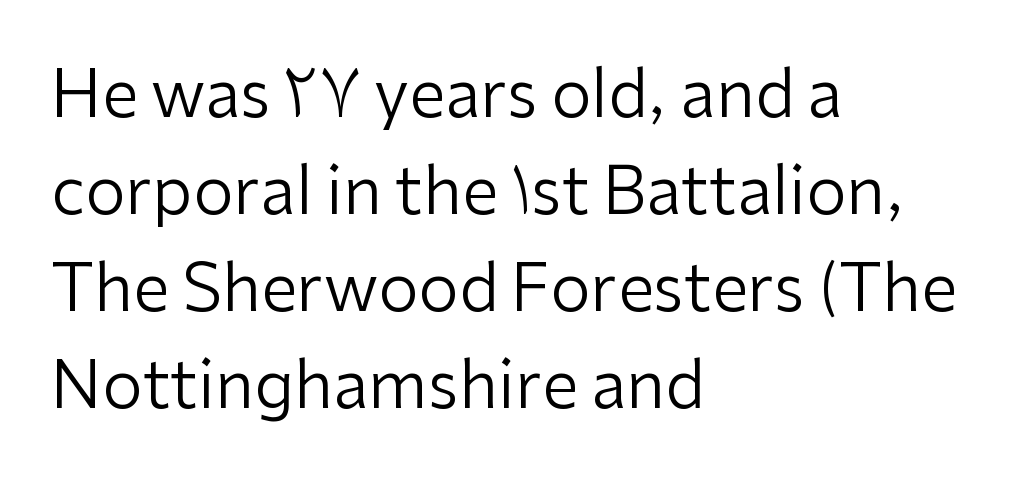
Q: Is the text bold? A: No.
Q: Is the text italic (slanted)? A: No, it is upright.
Q: Is the typeface a serif or a sans-serif typeface? A: Sans-serif.
Q: Is the text underlined? A: No.
Q: How is the paragraph aligned? A: Left-aligned.
Q: Is the spacing between letters normal or unusually wide? A: Normal.
Q: Is the spacing between lines tight, normal or loose? A: Normal.
Q: Width (condensed, normal, or wide)? A: Normal.
Q: Stroke contrast? A: Low.
Q: x-height? A: Medium.
Q: Monospaced? A: No.
